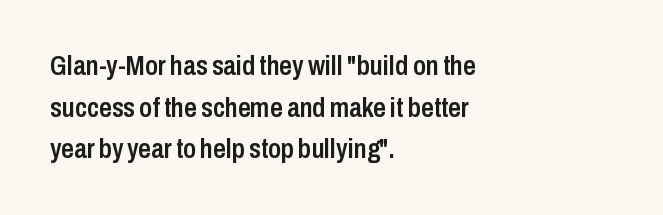
Q: Is the text bold? A: Semi-bold.
Q: Is the text italic (slanted)? A: No, it is upright.
Q: Is the typeface a serif or a sans-serif typeface? A: Sans-serif.
Q: Is the text underlined? A: No.
Q: How is the paragraph aligned? A: Left-aligned.
Q: Is the spacing between letters normal or unusually wide? A: Normal.
Q: Is the spacing between lines tight, normal or loose? A: Normal.
Q: Width (condensed, normal, or wide)? A: Condensed.
Q: Stroke contrast? A: Low.
Q: x-height? A: Medium.
Q: Monospaced? A: No.
